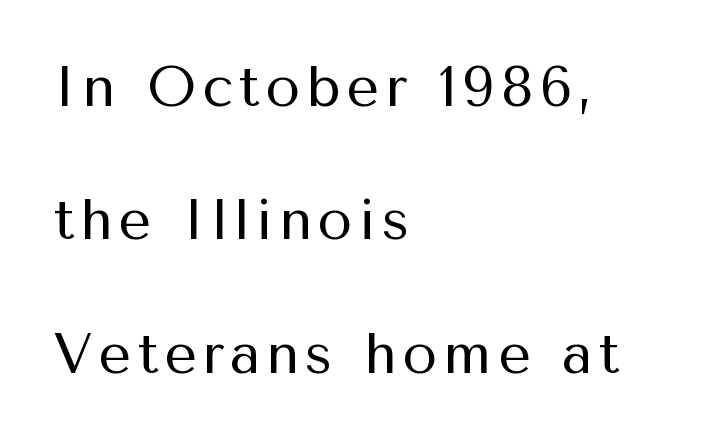
Q: Is the text bold? A: No.
Q: Is the text italic (slanted)? A: No, it is upright.
Q: Is the typeface a serif or a sans-serif typeface? A: Sans-serif.
Q: Is the text underlined? A: No.
Q: How is the paragraph aligned? A: Left-aligned.
Q: Is the spacing between lines tight, normal or loose? A: Loose.
Q: Width (condensed, normal, or wide)? A: Normal.
Q: Stroke contrast? A: Medium.
Q: x-height? A: Medium.
Q: Monospaced? A: No.
